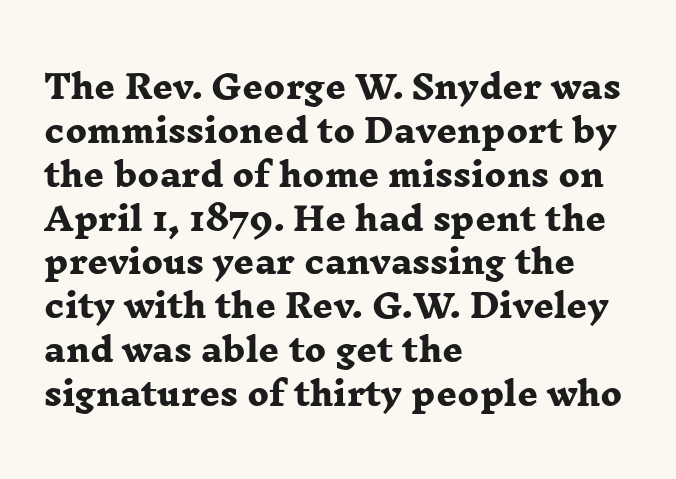
The image shows 32 px heavy, wide serif type; set left-aligned, normal line spacing (1.37x), normal letter spacing, not underlined; low stroke contrast and a medium x-height.
